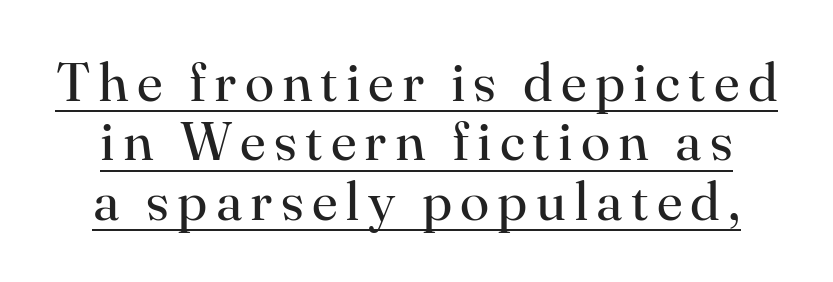
{"serif": "yes", "italic": "no", "bold": "no", "weight": "regular", "width": "normal", "stroke_contrast": "high", "x_height": "small", "monospaced": "no", "underline": "yes", "line_spacing": "tight", "line_spacing_ratio": 1.1, "glyph_px": 54}
